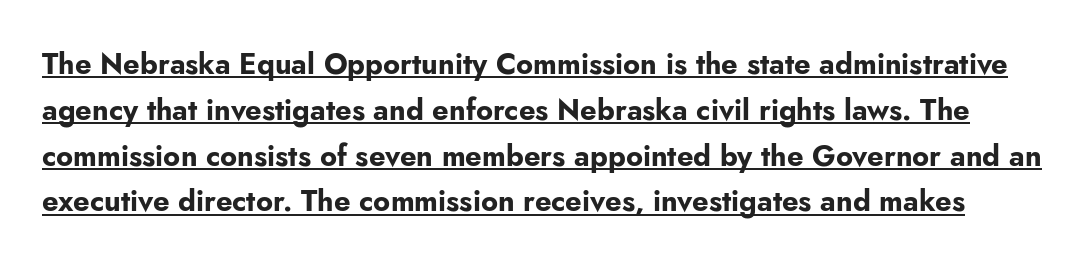
The image shows 29 px bold sans-serif type, upright; set normal line spacing (1.58x), normal letter spacing, underlined; low stroke contrast and a small x-height.
